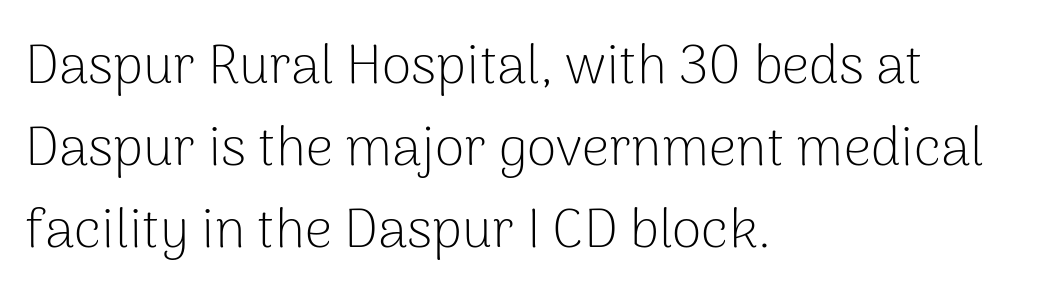
Students, observe: this is what conventionally led text looks like. Reading down the block, your eye returns to a fixed left position each line. Words appear dense and cohesive because spacing is normal. Posture: straight, roman, zero tilt. Has an underline been added? It has not.
